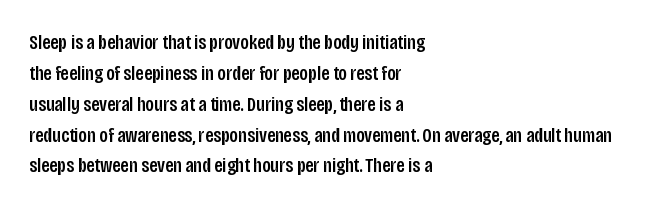
Q: Is the text italic (slanted)? A: No, it is upright.
Q: Is the text underlined? A: No.
Q: How is the paragraph aligned? A: Left-aligned.
Q: Is the spacing between letters normal or unusually wide? A: Normal.
Q: Is the spacing between lines tight, normal or loose? A: Normal.
